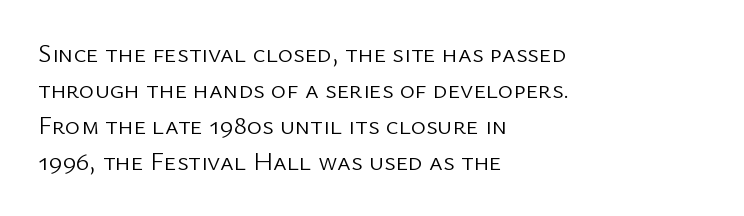
Q: Is the text bold? A: No.
Q: Is the text italic (slanted)? A: No, it is upright.
Q: Is the text underlined? A: No.
Q: How is the paragraph aligned? A: Left-aligned.
Q: Is the spacing between letters normal or unusually wide? A: Normal.
Q: Is the spacing between lines tight, normal or loose? A: Normal.
